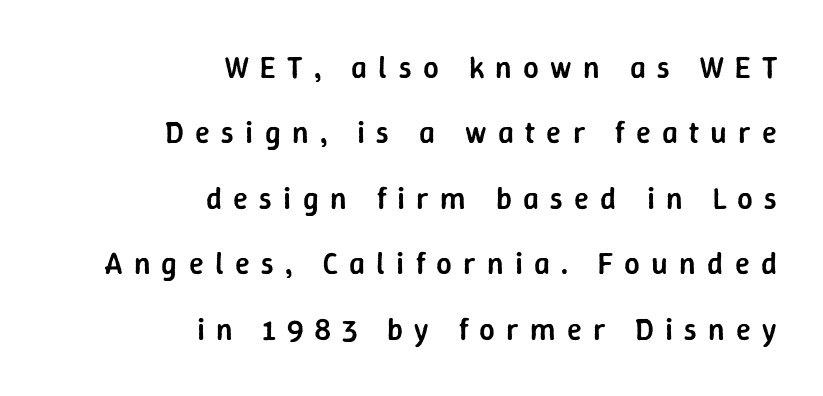
The image shows 31 px semibold sans-serif type, upright; set right-aligned, loose line spacing (2.11x), unusually wide letter spacing (+0.36 em), not underlined; low stroke contrast and a medium x-height.
